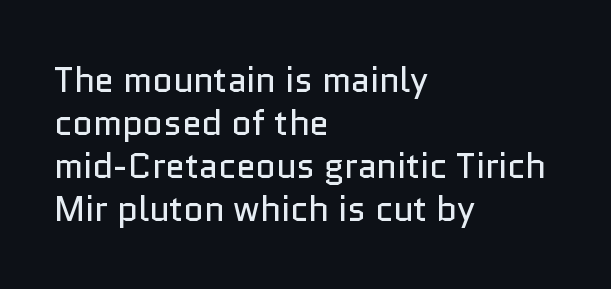
Q: Is the text bold? A: No.
Q: Is the text italic (slanted)? A: No, it is upright.
Q: Is the typeface a serif or a sans-serif typeface? A: Sans-serif.
Q: Is the text underlined? A: No.
Q: How is the paragraph aligned? A: Left-aligned.
Q: Is the spacing between letters normal or unusually wide? A: Normal.
Q: Width (condensed, normal, or wide)? A: Normal.
Q: Stroke contrast? A: Low.
Q: x-height? A: Medium.
Q: Monospaced? A: No.
